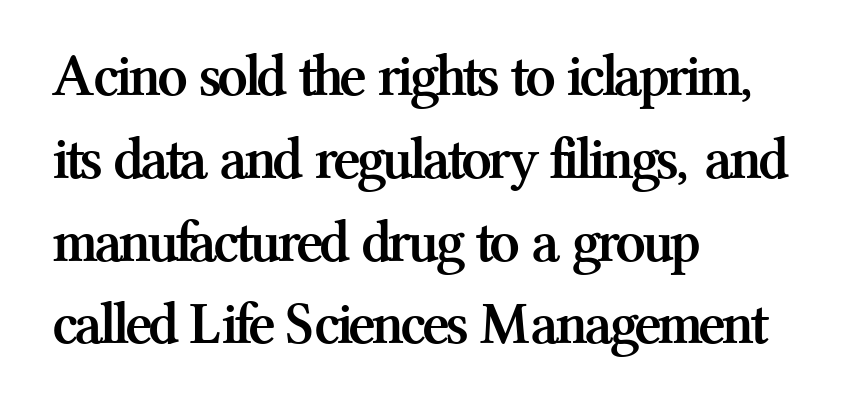
The image shows 60 px semibold serif type, upright; set left-aligned, normal line spacing (1.38x), normal letter spacing, not underlined; medium stroke contrast and a medium x-height.
